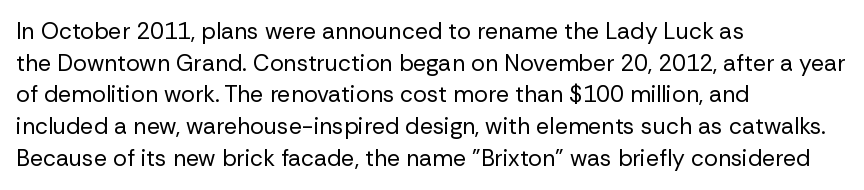
The image shows 23 px text type, upright; set left-aligned, normal line spacing (1.38x), normal letter spacing, not underlined.
